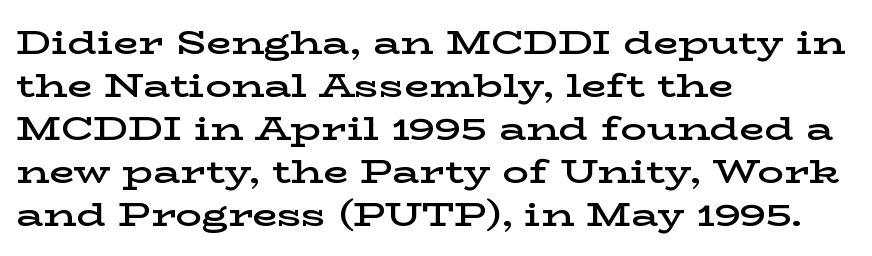
The image shows 33 px semibold, wide serif type, upright; set left-aligned, normal line spacing (1.3x), normal letter spacing, not underlined; low stroke contrast and a medium x-height.
